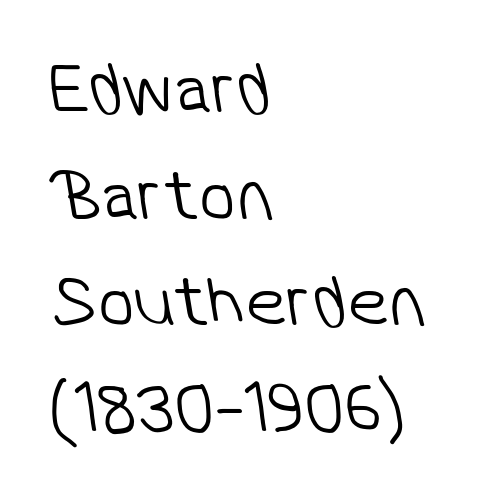
The block of text has a typical density, with ordinary space between rows. Here the designer chose a conventional face with non-uniform glyph widths. Compared with a centered layout, this one pins lines to the left instead. Weight: in the light-to-regular range. Standard letterfit; no display-style spreading of the glyphs. No feet cap the strokes, marking this as sans-serif type.
